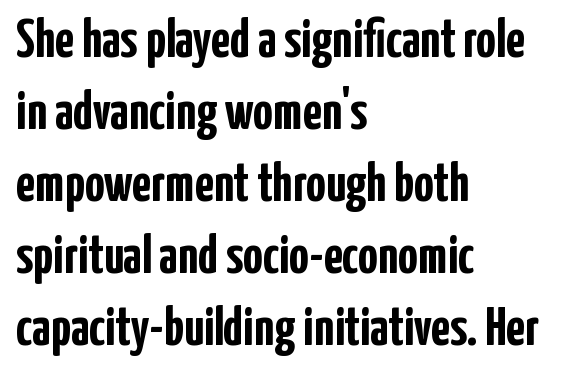
The image shows 55 px semibold, condensed sans-serif type, upright; set left-aligned, normal line spacing (1.31x), normal letter spacing, not underlined; low stroke contrast and a medium x-height.
